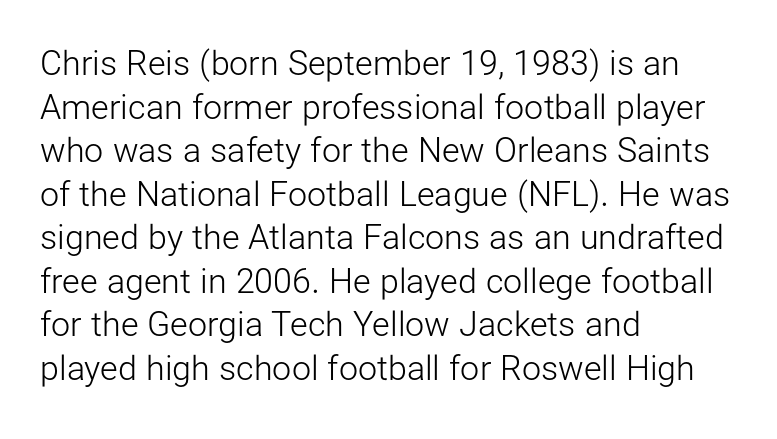
The image shows 34 px light sans-serif type, upright; set left-aligned, normal line spacing (1.28x), normal letter spacing, not underlined; low stroke contrast and a medium x-height.
